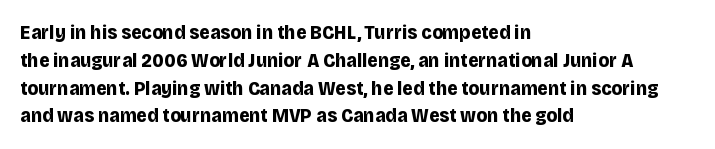
The image shows 20 px bold type, upright; set left-aligned, normal line spacing (1.39x), normal letter spacing, not underlined.
